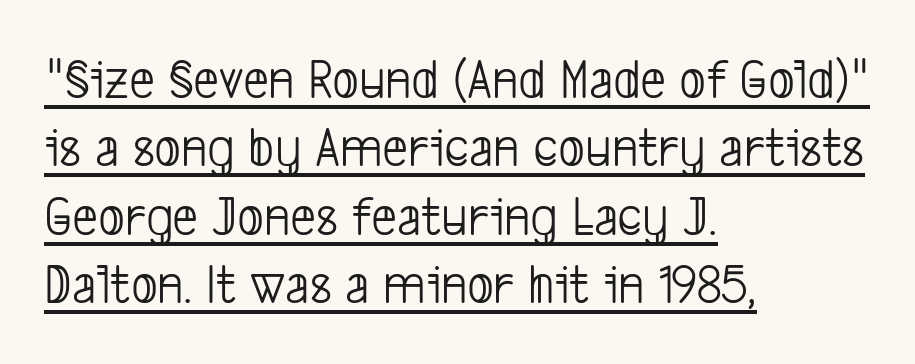
The image shows 57 px light, condensed sans-serif type; set left-aligned, line spacing 1.2x, normal letter spacing, underlined; low stroke contrast and a medium x-height.
